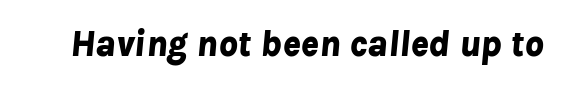
{"italic": "yes", "lean": "right", "slant_degrees": 8, "bold": "yes", "weight": "bold", "width": "normal", "stroke_contrast": "low", "x_height": "medium", "monospaced": "no", "underline": "no", "letter_spacing": "normal", "letter_spacing_em": 0.0, "glyph_px": 37}
